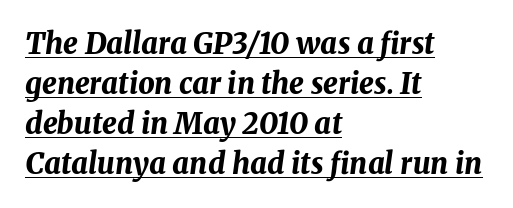
Q: Is the text bold? A: Yes.
Q: Is the text italic (slanted)? A: Yes, it leans right by about 8 degrees.
Q: Is the text underlined? A: Yes.
Q: How is the paragraph aligned? A: Left-aligned.
Q: Is the spacing between letters normal or unusually wide? A: Normal.
Q: Is the spacing between lines tight, normal or loose? A: Normal.
Q: Width (condensed, normal, or wide)? A: Normal.
Q: Stroke contrast? A: Medium.
Q: x-height? A: Medium.
Q: Monospaced? A: No.
